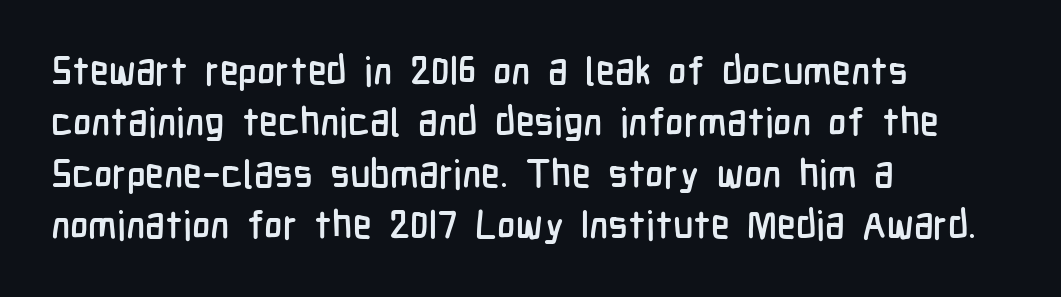
Q: Is the text italic (slanted)? A: No, it is upright.
Q: Is the typeface a serif or a sans-serif typeface? A: Sans-serif.
Q: Is the text underlined? A: No.
Q: How is the paragraph aligned? A: Left-aligned.
Q: Is the spacing between letters normal or unusually wide? A: Normal.
Q: Is the spacing between lines tight, normal or loose? A: Normal.
Q: Width (condensed, normal, or wide)? A: Condensed.
Q: Stroke contrast? A: Low.
Q: x-height? A: Medium.
Q: Monospaced? A: No.
